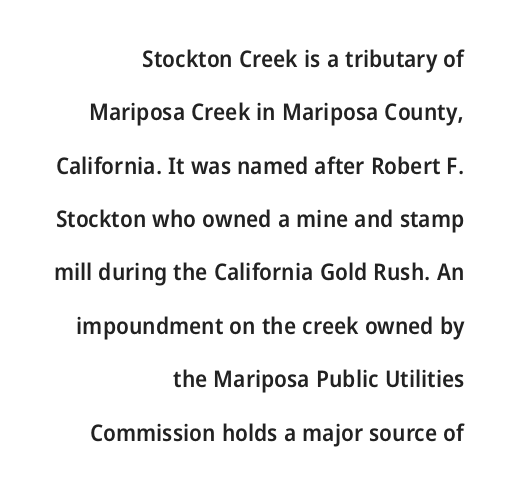
Q: Is the text bold? A: Semi-bold.
Q: Is the text italic (slanted)? A: No, it is upright.
Q: Is the text underlined? A: No.
Q: How is the paragraph aligned? A: Right-aligned.
Q: Is the spacing between letters normal or unusually wide? A: Normal.
Q: Is the spacing between lines tight, normal or loose? A: Loose.
